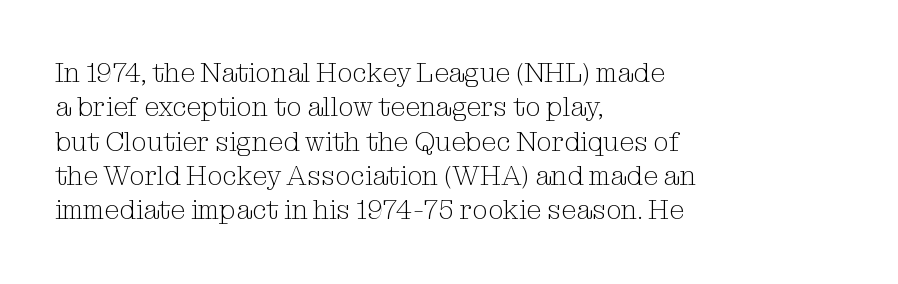
{"italic": "no", "bold": "no", "underline": "no", "align": "left", "line_spacing": "normal", "line_spacing_ratio": 1.27, "letter_spacing": "normal", "letter_spacing_em": 0.0, "glyph_px": 27}
